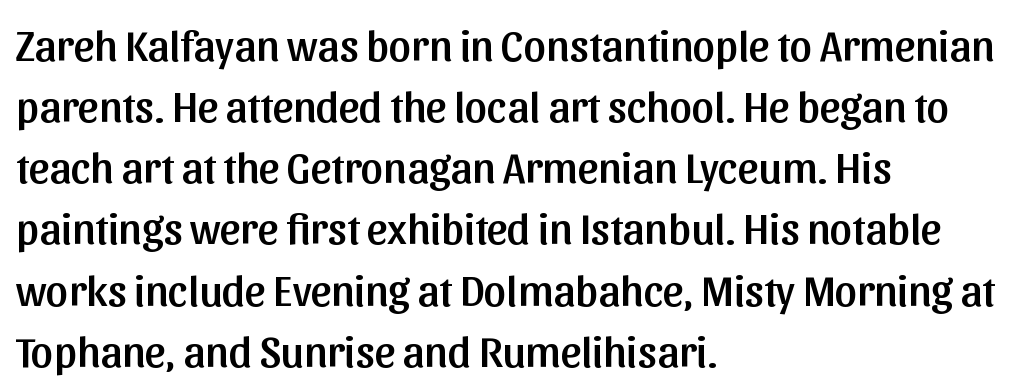
The image shows 44 px sans-serif type, upright; set left-aligned, normal line spacing (1.39x), normal letter spacing, not underlined; low stroke contrast and a medium x-height.
